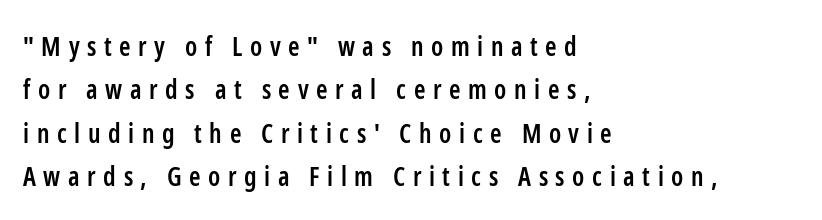
The image shows 26 px text type, upright; set left-aligned, normal line spacing (1.67x), unusually wide letter spacing (+0.29 em), not underlined.
